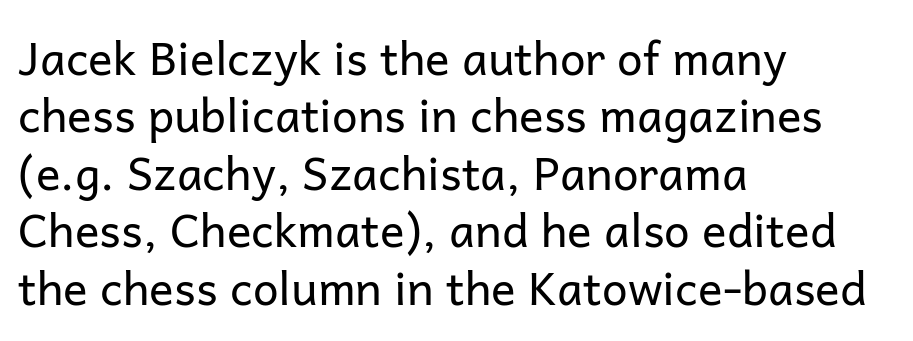
The words here are not underlined. A roman cut, with each character standing at attention. There is no visible air inserted between adjacent glyphs. The type family on display is of the sans-serif kind.
